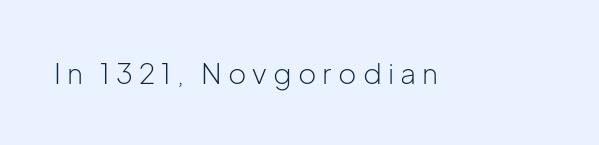
The image shows 28 px light sans-serif type, upright; set unusually wide letter spacing (+0.22 em), not underlined; low stroke contrast and a medium x-height.
